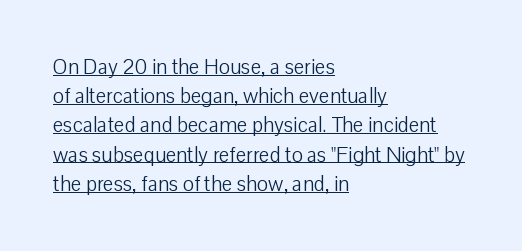
{"italic": "no", "bold": "no", "underline": "yes", "align": "left", "line_spacing": "normal", "line_spacing_ratio": 1.39, "letter_spacing": "normal", "letter_spacing_em": 0.0, "glyph_px": 21}
